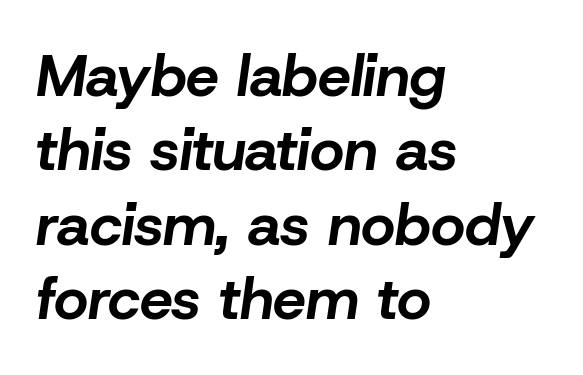
Q: Is the text bold? A: Yes.
Q: Is the text italic (slanted)? A: Yes, it leans right by about 8 degrees.
Q: Is the text underlined? A: No.
Q: How is the paragraph aligned? A: Left-aligned.
Q: Is the spacing between letters normal or unusually wide? A: Normal.
Q: Is the spacing between lines tight, normal or loose? A: Normal.
Q: Width (condensed, normal, or wide)? A: Normal.
Q: Stroke contrast? A: Low.
Q: x-height? A: Medium.
Q: Monospaced? A: No.
